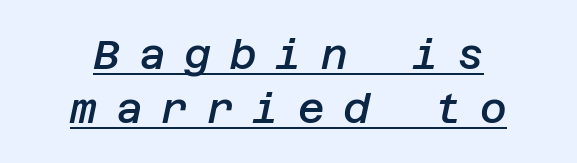
{"italic": "yes", "lean": "right", "slant_degrees": 12, "bold": "semi", "weight": "semibold", "width": "normal", "stroke_contrast": "low", "x_height": "large", "underline": "yes", "align": "center", "line_spacing": "normal", "line_spacing_ratio": 1.31, "letter_spacing": "wide", "letter_spacing_em": 0.46, "glyph_px": 41}
